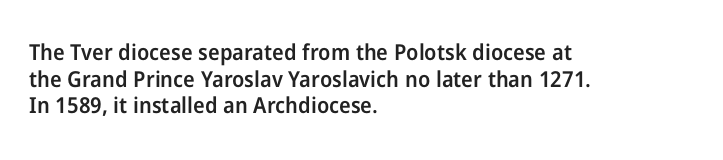
The image shows 22 px text type, upright; set left-aligned, line spacing 1.21x, normal letter spacing, not underlined.
